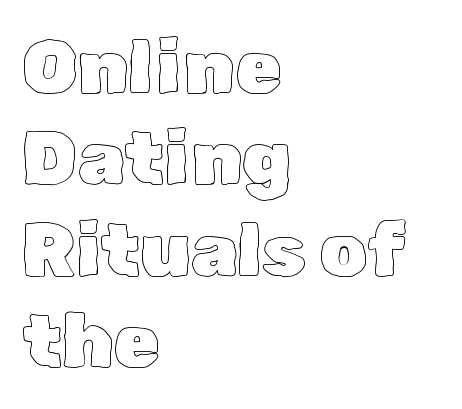
In terms of posture, this sample is upright. Look at the tracking — it's just the regular setting, nothing added. Has an underline been added? It has not. Is the block centered? No — it sits flush against the left margin. The letters advance in unequal steps, a hallmark of proportional type.
